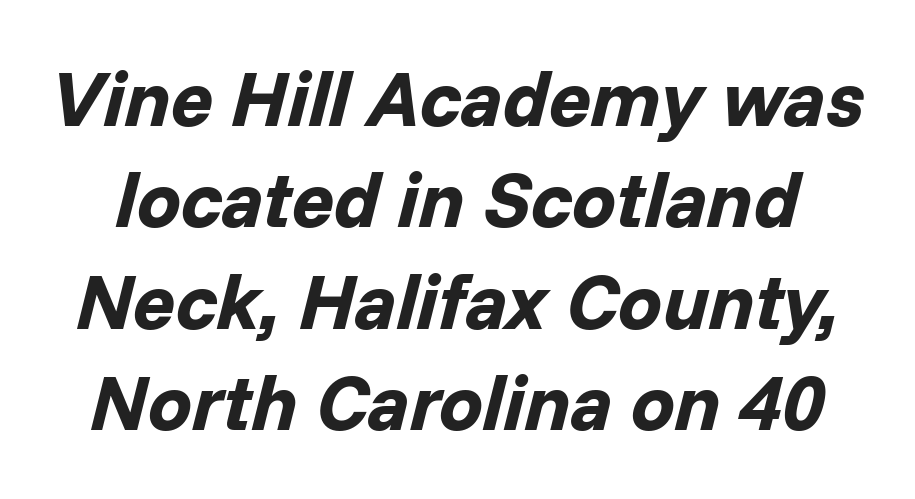
The image shows 78 px bold type, italic (leaning right); set normal line spacing (1.3x), normal letter spacing, not underlined; low stroke contrast and a medium x-height.
